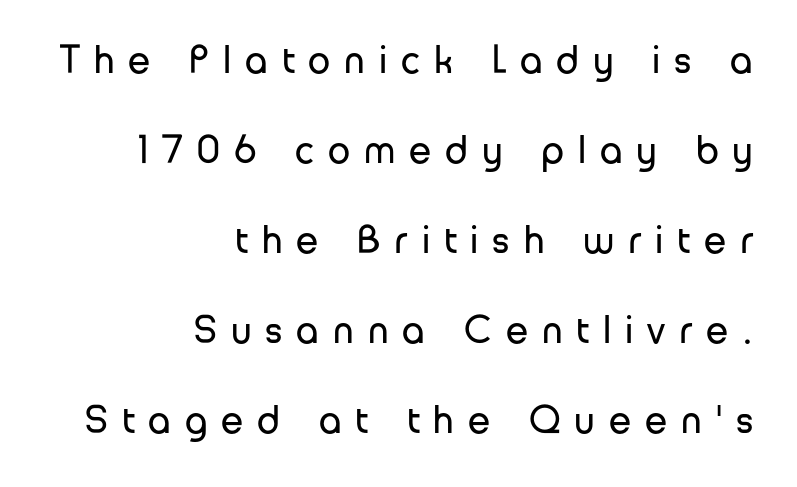
Q: Is the text bold? A: No.
Q: Is the text italic (slanted)? A: No, it is upright.
Q: Is the typeface a serif or a sans-serif typeface? A: Sans-serif.
Q: Is the text underlined? A: No.
Q: How is the paragraph aligned? A: Right-aligned.
Q: Is the spacing between letters normal or unusually wide? A: Unusually wide.
Q: Is the spacing between lines tight, normal or loose? A: Loose.
Q: Width (condensed, normal, or wide)? A: Normal.
Q: Stroke contrast? A: Low.
Q: x-height? A: Medium.
Q: Monospaced? A: No.
